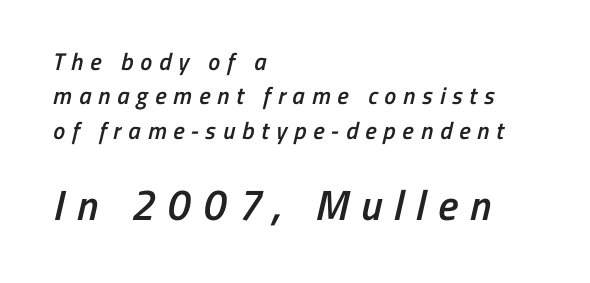
{"serif": "no", "bold": "semi", "weight": "semibold", "width": "condensed", "stroke_contrast": "low", "x_height": "medium", "monospaced": "no", "underline": "no", "align": "left", "line_spacing": "normal", "line_spacing_ratio": 1.43, "letter_spacing": "wide", "letter_spacing_em": 0.29, "larger_block": "second", "size_ratio": 1.75, "glyph_px": 42}
